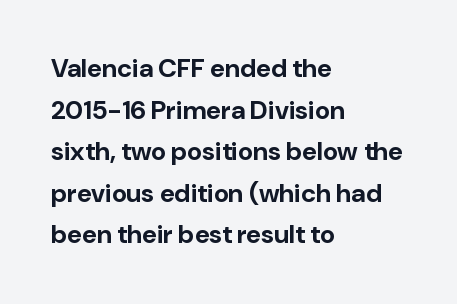
When letters stand straight like this, we call the style roman or upright. Successive baselines arrive at the customary interval. This rendering uses left alignment, leaving the right contour irregular. Notice how thick the strokes are: this is what a full bold looks like.
